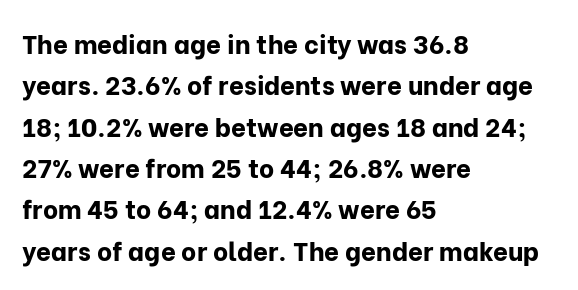
Q: Is the text bold? A: Yes.
Q: Is the text italic (slanted)? A: No, it is upright.
Q: Is the text underlined? A: No.
Q: How is the paragraph aligned? A: Left-aligned.
Q: Is the spacing between letters normal or unusually wide? A: Normal.
Q: Is the spacing between lines tight, normal or loose? A: Normal.
